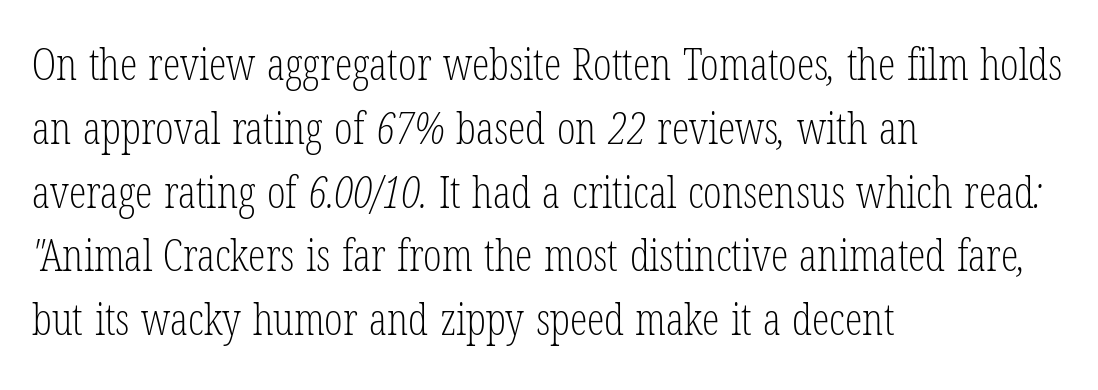
The typeface has the unassuming heft of standard copy or less. Regular leading. Font category for this specimen: serif. Line starts are locked; line ends wander. A typesetter would call this proportional, since set widths differ per character. Words appear dense and cohesive because spacing is normal.
